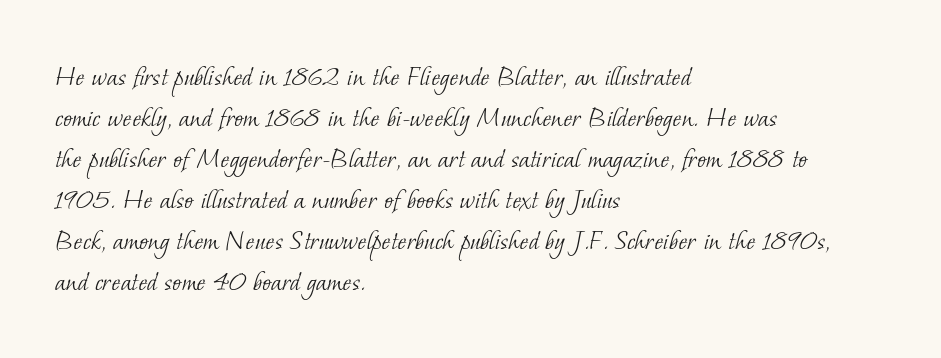
Quick note: interline space is typical. Any mark beneath the type? The region is blank. The letters advance in unequal steps, a hallmark of proportional type. The letters carry serifs — small finishing strokes at the ends of their stems.
